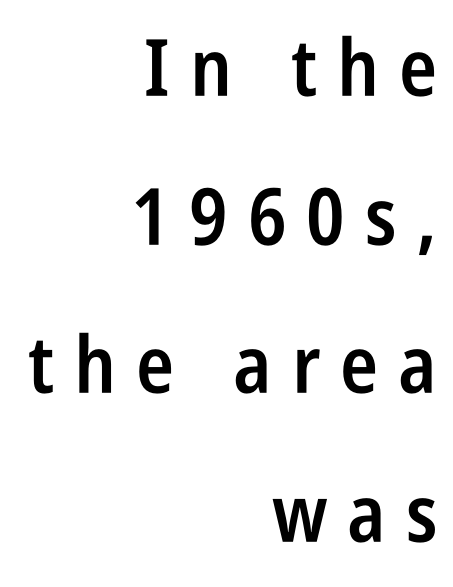
The letterforms stand isolated, each surrounded by extra space. Compared with an ordinary text face, these strokes are moderately heavier — a semibold. Just letters on the line, the space beneath them empty. In terms of posture, this sample is upright.
